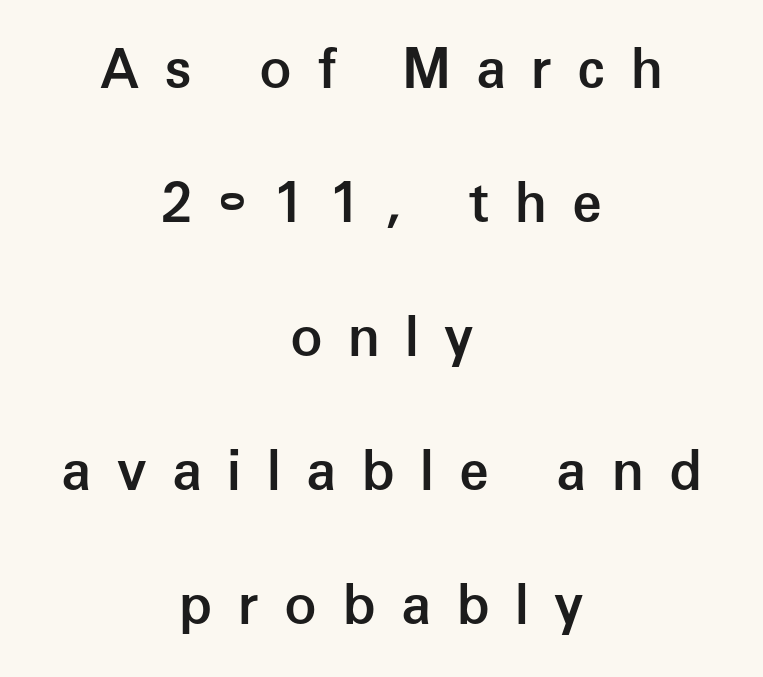
The image shows 54 px semibold sans-serif type, upright; set centered, loose line spacing (2.48x), unusually wide letter spacing (+0.47 em), not underlined; low stroke contrast and a medium x-height.
